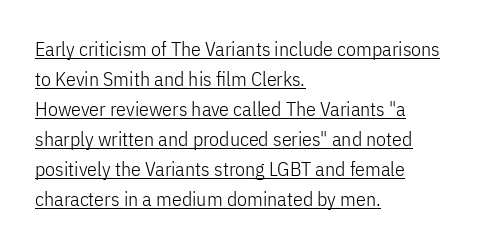
Q: Is the text bold? A: No.
Q: Is the text italic (slanted)? A: No, it is upright.
Q: Is the text underlined? A: Yes.
Q: How is the paragraph aligned? A: Left-aligned.
Q: Is the spacing between letters normal or unusually wide? A: Normal.
Q: Is the spacing between lines tight, normal or loose? A: Normal.
